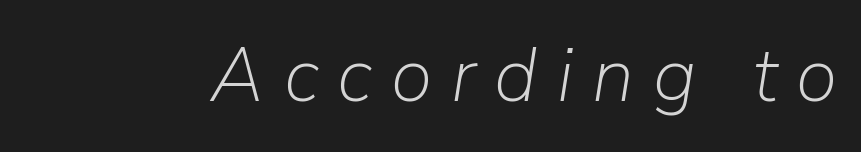
{"italic": "yes", "lean": "right", "slant_degrees": 9, "bold": "no", "weight": "light", "width": "normal", "stroke_contrast": "low", "x_height": "medium", "monospaced": "no", "underline": "no", "letter_spacing": "wide", "letter_spacing_em": 0.25, "glyph_px": 76}
